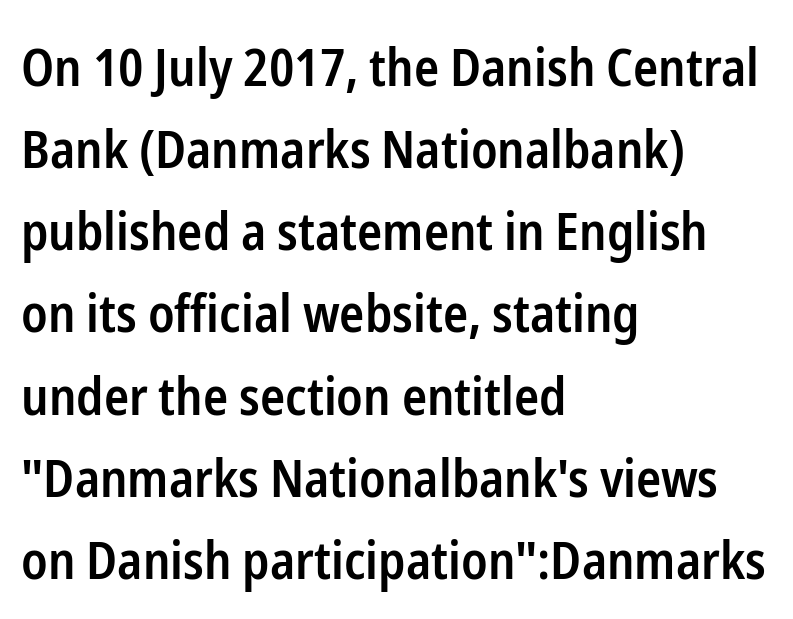
{"serif": "no", "italic": "no", "bold": "semi", "weight": "semibold", "width": "condensed", "stroke_contrast": "low", "x_height": "medium", "monospaced": "no", "underline": "no", "align": "left", "line_spacing": "normal", "line_spacing_ratio": 1.58, "letter_spacing": "normal", "letter_spacing_em": 0.0, "glyph_px": 52}
